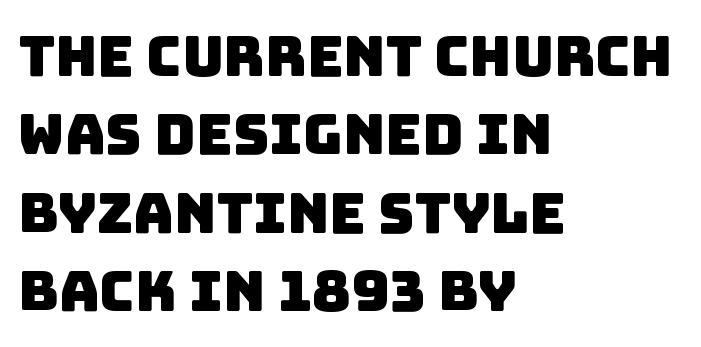
Do the characters align in a grid? No, the font is proportional. The paragraph shown leans on its left margin. Leading: standard. Honestly, the letter spacing is just normal — you wouldn't notice it. Look at the bottom of the vertical strokes: they stop flat, with no serifs.
